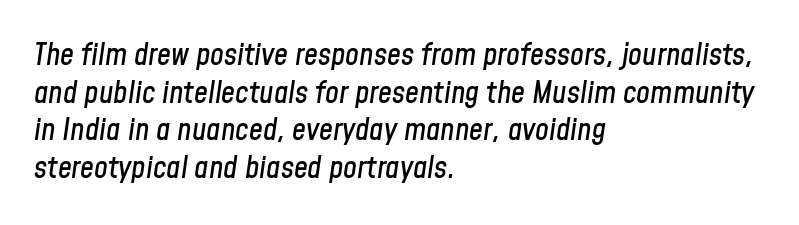
It's the slanting kind of type. Honestly, there is no underline to notice here at all. Is this a fixed-width face? No — the glyphs have proportional, varying widths. Each line starts at the same left margin while the right side varies. This sample uses plain, unmodified letter spacing.
